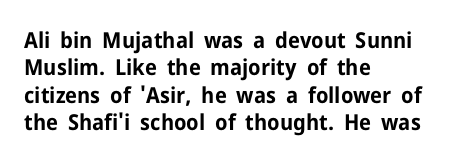
The image shows 22 px bold type, upright; set left-aligned, normal line spacing (1.25x), normal letter spacing, not underlined.
